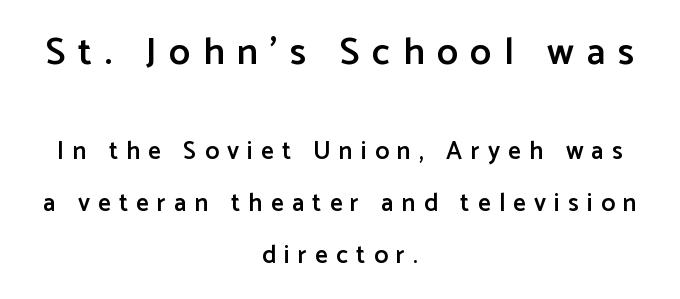
The image shows 38 px semibold sans-serif type, upright; set centered, loose line spacing (2.07x), unusually wide letter spacing (+0.33 em), not underlined; the first (top) block is 1.52x larger; low stroke contrast and a medium x-height.
